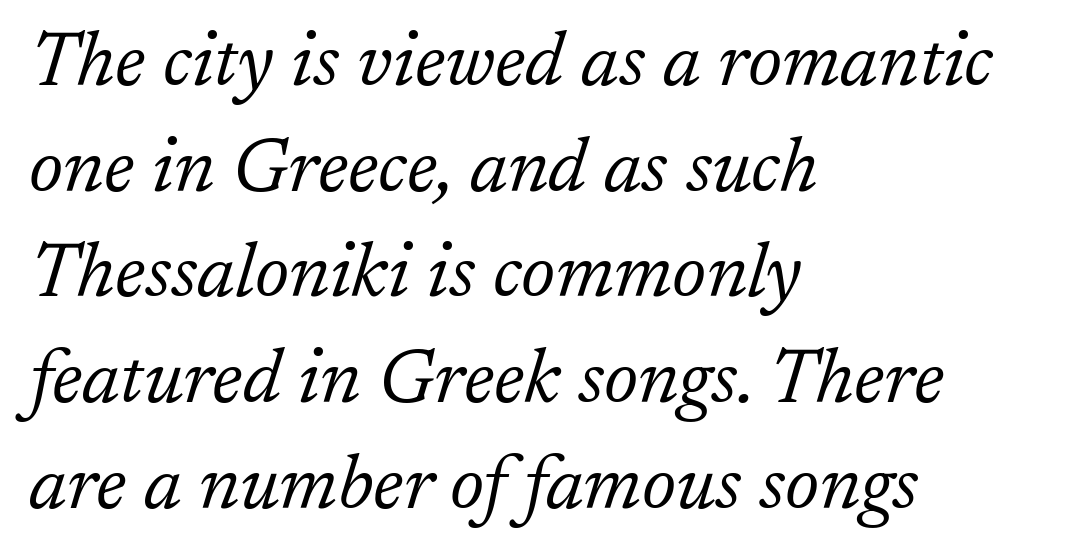
{"serif": "yes", "italic": "yes", "lean": "right", "slant_degrees": 17, "bold": "no", "weight": "light", "width": "normal", "stroke_contrast": "low", "x_height": "medium", "monospaced": "no", "underline": "no", "align": "left", "line_spacing": "normal", "line_spacing_ratio": 1.39, "letter_spacing": "normal", "letter_spacing_em": 0.0, "glyph_px": 76}
